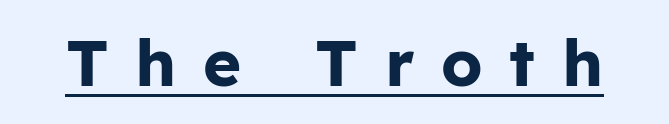
The image shows 65 px bold sans-serif type, upright; set unusually wide letter spacing (+0.41 em), underlined; low stroke contrast and a medium x-height.
